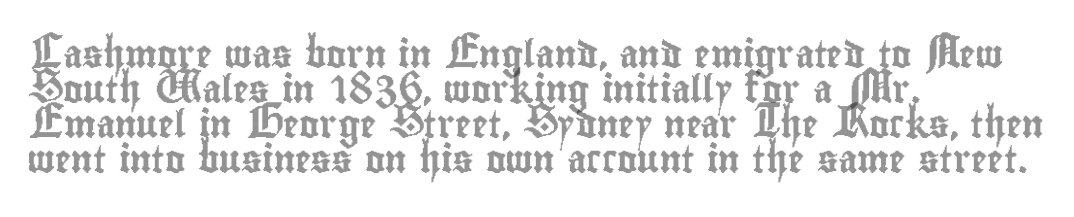
In CSS terms this would be text-align: left. Does the lettering tilt? It doesn't — this is upright. The strip under each line holds only bare page. Each word holds together tightly as a unit, with standard inter-letter gaps. These lines sit exactly where default settings would place them.
